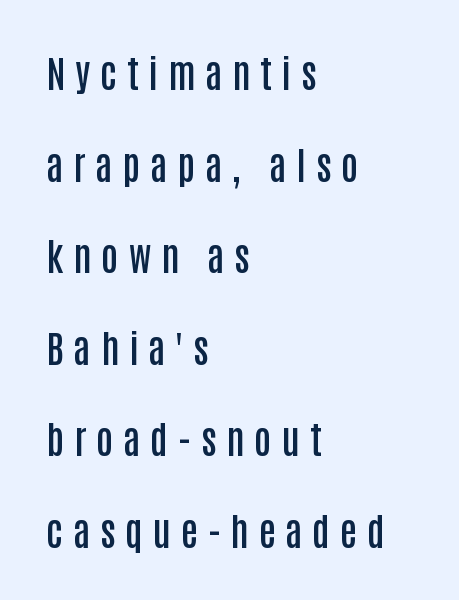
Q: Is the text bold? A: Semi-bold.
Q: Is the text italic (slanted)? A: No, it is upright.
Q: Is the typeface a serif or a sans-serif typeface? A: Sans-serif.
Q: Is the text underlined? A: No.
Q: How is the paragraph aligned? A: Left-aligned.
Q: Is the spacing between letters normal or unusually wide? A: Unusually wide.
Q: Is the spacing between lines tight, normal or loose? A: Loose.
Q: Width (condensed, normal, or wide)? A: Condensed.
Q: Stroke contrast? A: Low.
Q: x-height? A: Large.
Q: Monospaced? A: No.
